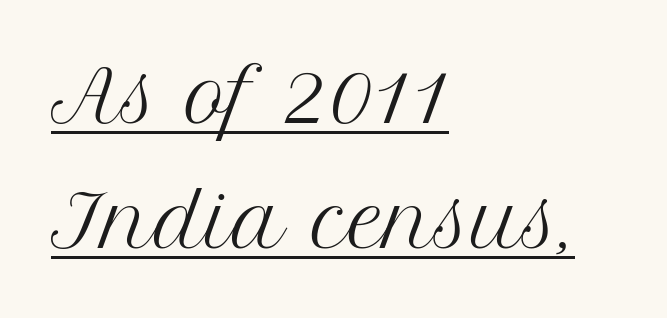
Q: Is the text bold? A: No.
Q: Is the text italic (slanted)? A: Yes.
Q: Is the text underlined? A: Yes.
Q: How is the paragraph aligned? A: Left-aligned.
Q: Is the spacing between letters normal or unusually wide? A: Normal.
Q: Width (condensed, normal, or wide)? A: Normal.
Q: Stroke contrast? A: Medium.
Q: x-height? A: Medium.
Q: Monospaced? A: No.
